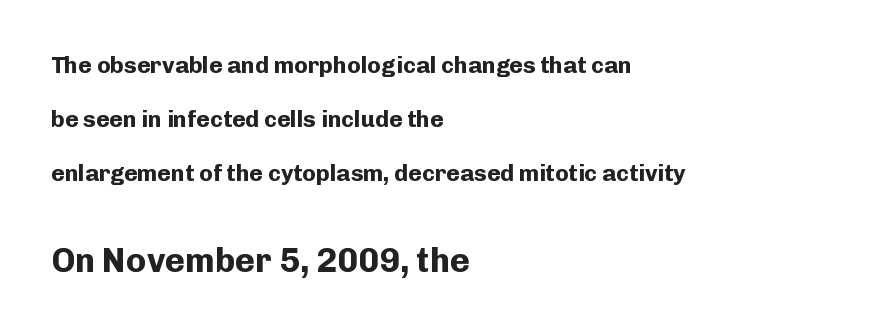
The image shows 34 px bold sans-serif type, upright; set left-aligned, loose line spacing (2.35x), normal letter spacing, not underlined; the second (bottom) block is 1.48x larger; low stroke contrast and a medium x-height.
